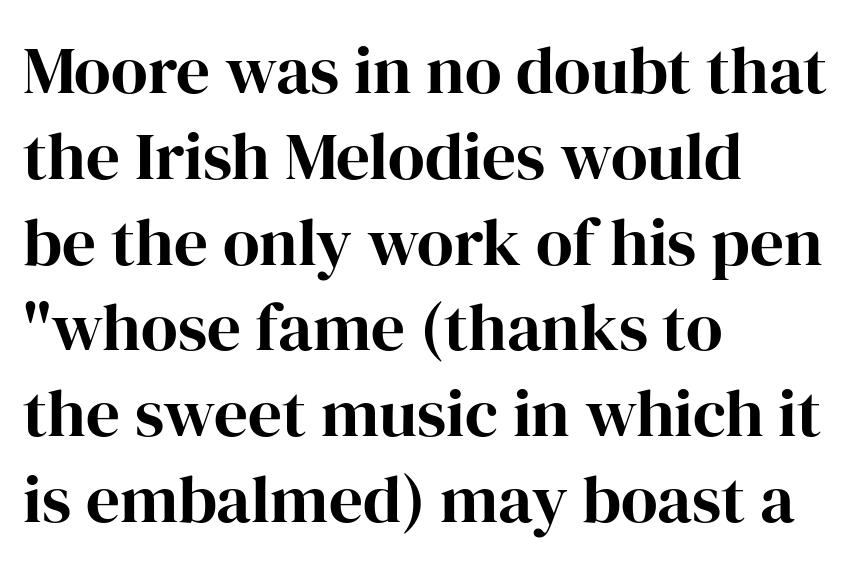
Look at the bottom of the vertical strokes: they flare into serifs here. Caption: standard tracking, unaltered. What weight is shown? A full bold with thick strokes. Note the varied advance widths — an 'i' is clearly narrower than an 'm'. Posture: straight, roman, zero tilt. Nobody drew a line under any word here.
